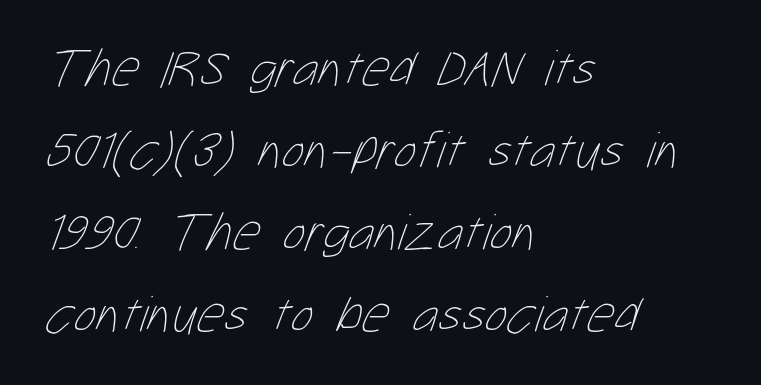
The image shows 53 px thin, condensed type; set left-aligned, normal line spacing (1.55x), normal letter spacing, not underlined; low stroke contrast and a medium x-height.
